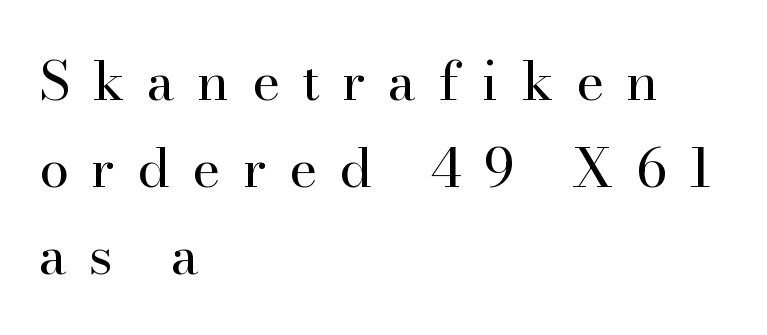
Q: Is the text bold? A: No.
Q: Is the text italic (slanted)? A: No, it is upright.
Q: Is the typeface a serif or a sans-serif typeface? A: Serif.
Q: Is the text underlined? A: No.
Q: How is the paragraph aligned? A: Left-aligned.
Q: Is the spacing between letters normal or unusually wide? A: Unusually wide.
Q: Is the spacing between lines tight, normal or loose? A: Normal.
Q: Width (condensed, normal, or wide)? A: Normal.
Q: Stroke contrast? A: High.
Q: x-height? A: Small.
Q: Monospaced? A: No.
